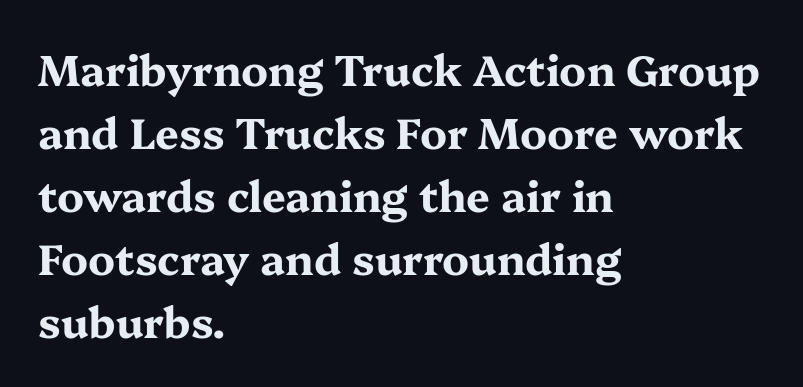
Standard letterfit; no display-style spreading of the glyphs. Rendered with straight, roman letterforms. The typesetter chose a ragged-right arrangement here. The face used here is seriffed, in the tradition of book romans. Typographic density is high because the face is bold.
